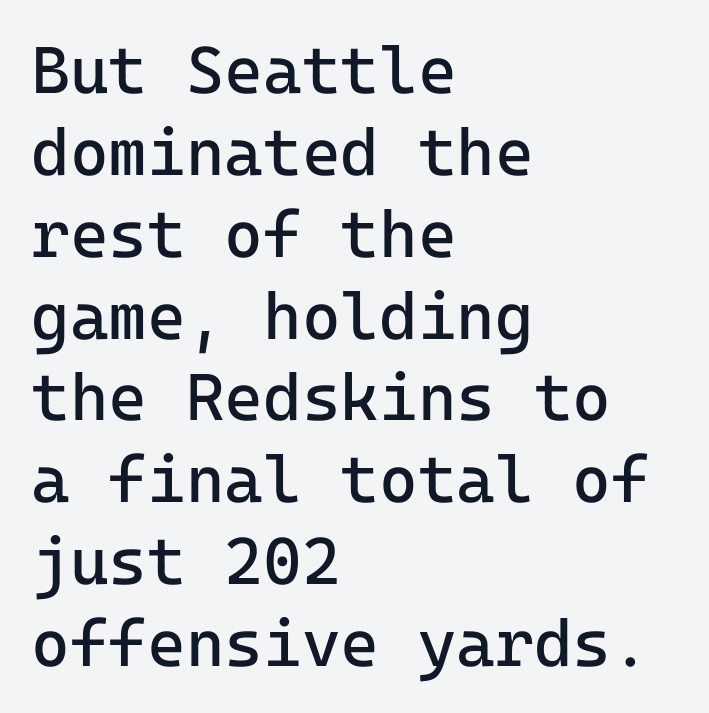
The passage shown has conventional tracking throughout. Each row of text sits above clean, open space. No feet cap the strokes, marking this as sans-serif type. Is this a fixed-width face? Yes — each glyph sits in an identical cell. The lettering stays uniformly vertical, giving the passage a roman look. The passage is arranged the way most books set body copy — flush left.
